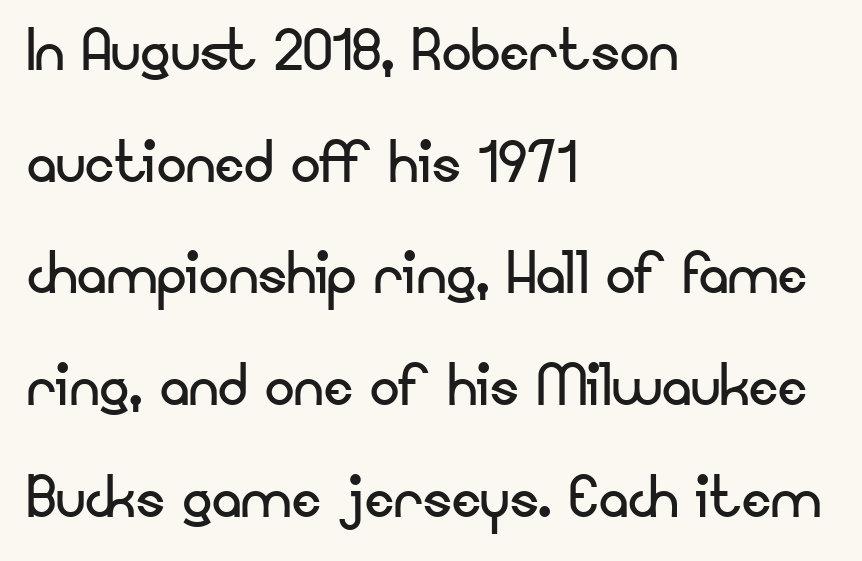
Q: Is the text bold? A: No.
Q: Is the text italic (slanted)? A: No, it is upright.
Q: Is the typeface a serif or a sans-serif typeface? A: Sans-serif.
Q: Is the text underlined? A: No.
Q: How is the paragraph aligned? A: Left-aligned.
Q: Is the spacing between letters normal or unusually wide? A: Normal.
Q: Is the spacing between lines tight, normal or loose? A: Normal.
Q: Width (condensed, normal, or wide)? A: Normal.
Q: Stroke contrast? A: Low.
Q: x-height? A: Small.
Q: Monospaced? A: No.
